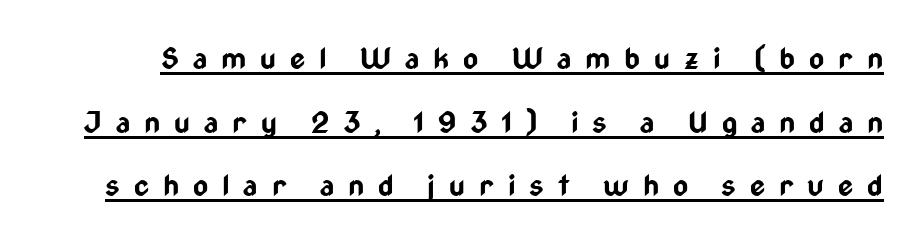
{"serif": "no", "italic": "no", "bold": "yes", "weight": "bold", "width": "condensed", "stroke_contrast": "low", "x_height": "medium", "monospaced": "no", "underline": "yes", "line_spacing": "loose", "line_spacing_ratio": 2.19, "letter_spacing": "wide", "letter_spacing_em": 0.48, "glyph_px": 29}
